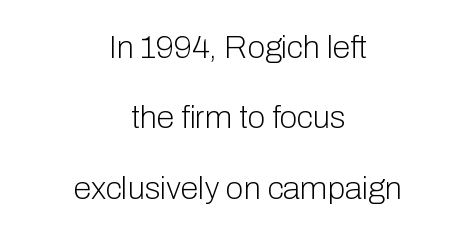
{"serif": "no", "italic": "no", "bold": "no", "weight": "light", "width": "normal", "stroke_contrast": "low", "x_height": "medium", "monospaced": "no", "underline": "no", "align": "center", "line_spacing": "loose", "line_spacing_ratio": 2.2, "letter_spacing": "normal", "letter_spacing_em": 0.0, "glyph_px": 32}
